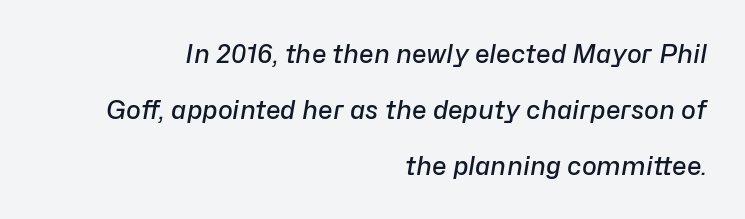
Q: Is the text bold? A: Semi-bold.
Q: Is the text italic (slanted)? A: Yes, it leans right by about 10 degrees.
Q: Is the text underlined? A: No.
Q: How is the paragraph aligned? A: Right-aligned.
Q: Is the spacing between letters normal or unusually wide? A: Normal.
Q: Is the spacing between lines tight, normal or loose? A: Loose.
